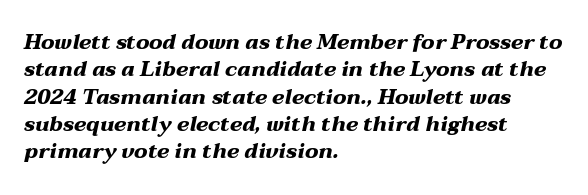
Chunky letters — that's bold for sure. A bare baseline throughout the passage. Every character sits at an angle, as italics do. The rag falls on the right side of this text block. Default kerning and tracking; the words read as compact shapes.
